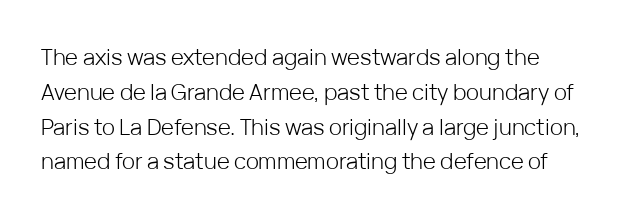
The image shows 22 px text type, upright; set normal line spacing (1.58x), normal letter spacing, not underlined.
